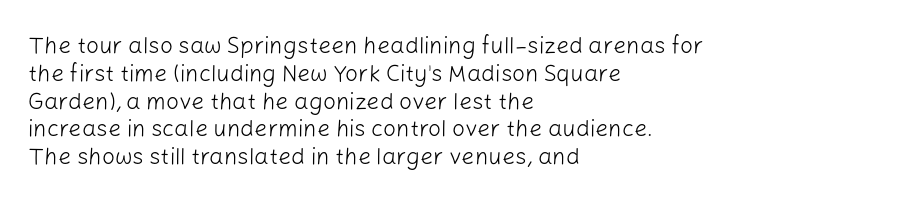
The image shows 23 px text type, upright; set left-aligned, line spacing 1.21x, normal letter spacing, not underlined.
